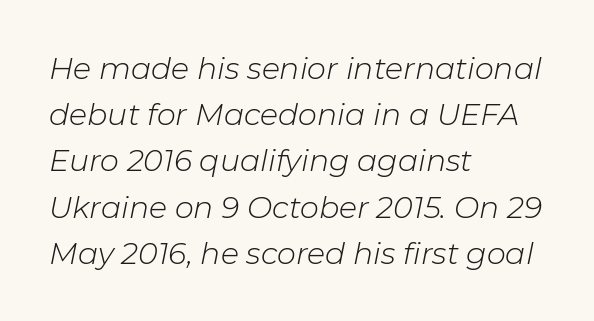
The image shows 30 px light type, italic (leaning right); set left-aligned, normal line spacing (1.54x), normal letter spacing, not underlined; low stroke contrast and a medium x-height.
